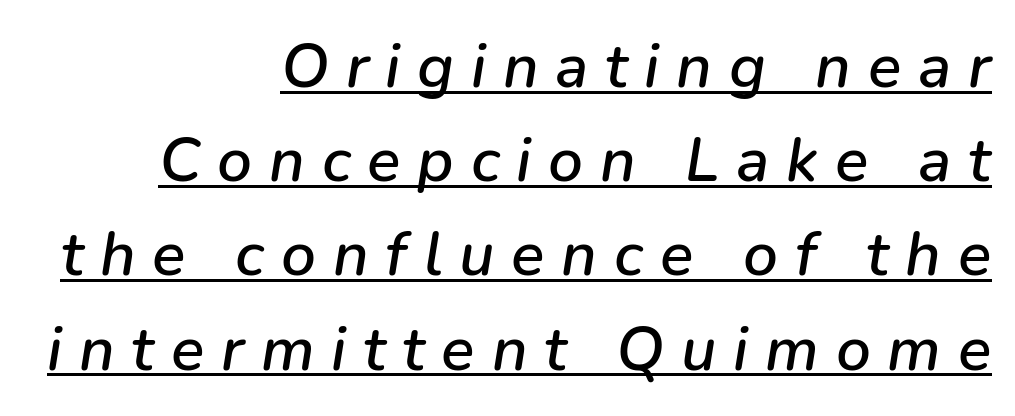
{"italic": "yes", "lean": "right", "slant_degrees": 9, "width": "normal", "stroke_contrast": "low", "x_height": "medium", "monospaced": "no", "underline": "yes", "align": "right", "line_spacing": "normal", "line_spacing_ratio": 1.52, "letter_spacing": "wide", "letter_spacing_em": 0.27, "glyph_px": 62}
